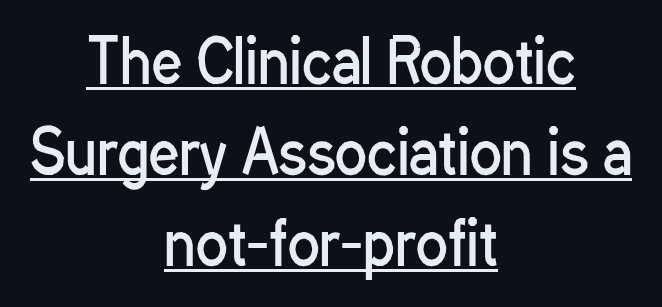
{"serif": "no", "italic": "no", "bold": "no", "weight": "regular", "width": "condensed", "stroke_contrast": "low", "x_height": "medium", "monospaced": "no", "underline": "yes", "align": "center", "line_spacing": "normal", "line_spacing_ratio": 1.54, "letter_spacing": "normal", "letter_spacing_em": 0.0, "glyph_px": 59}
